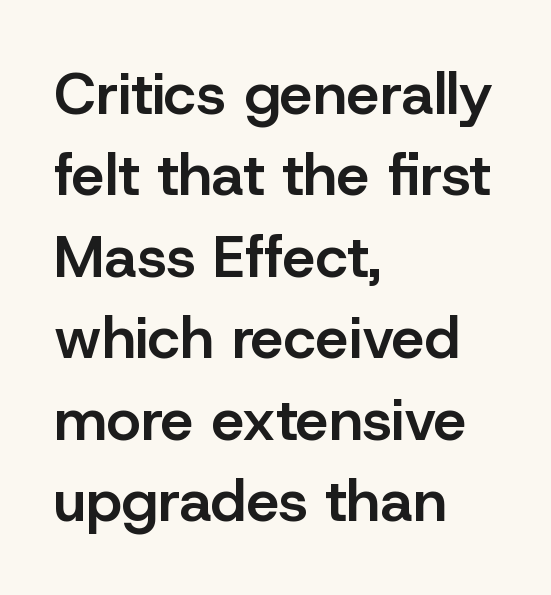
The image shows 59 px semibold sans-serif type, upright; set left-aligned, normal line spacing (1.38x), normal letter spacing, not underlined; low stroke contrast and a medium x-height.
